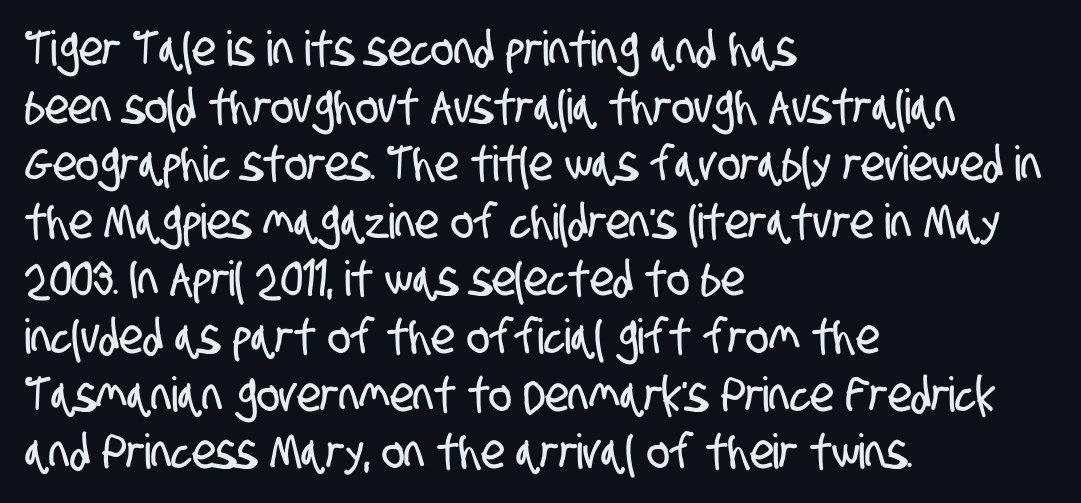
The image shows 48 px condensed sans-serif type; set left-aligned, line spacing 1.2x, normal letter spacing, not underlined; low stroke contrast and a large x-height.
